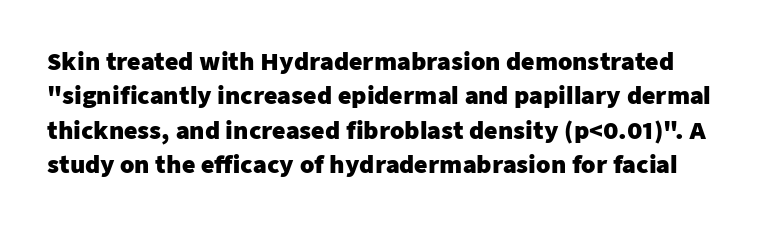
The words here are not underlined. The passage shown is emphatically bold. Ordinary non-slanted type is in use. What's the leading like? Ordinary, nothing unusual. Tracking value appears to be zero — textbook default spacing.
